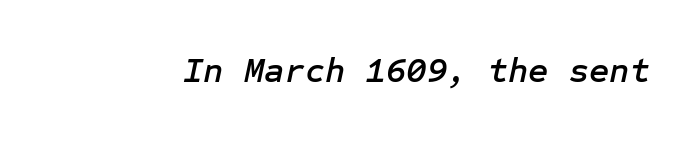
Emphasis-style slanted type is in use. In terms of letterspacing, this is plain default setting. A clean baseline with only descenders dipping below it.
